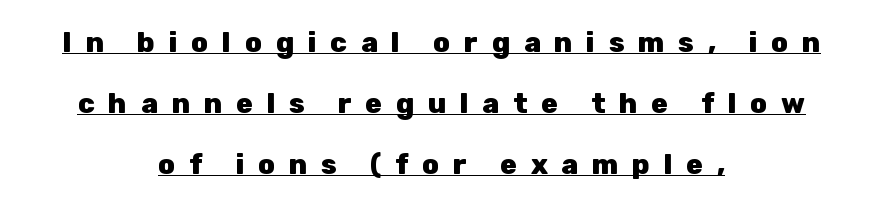
{"serif": "no", "italic": "no", "bold": "yes", "weight": "heavy", "width": "normal", "stroke_contrast": "low", "x_height": "medium", "monospaced": "no", "underline": "yes", "align": "center", "line_spacing": "loose", "line_spacing_ratio": 2.17, "letter_spacing": "wide", "letter_spacing_em": 0.49, "glyph_px": 28}
